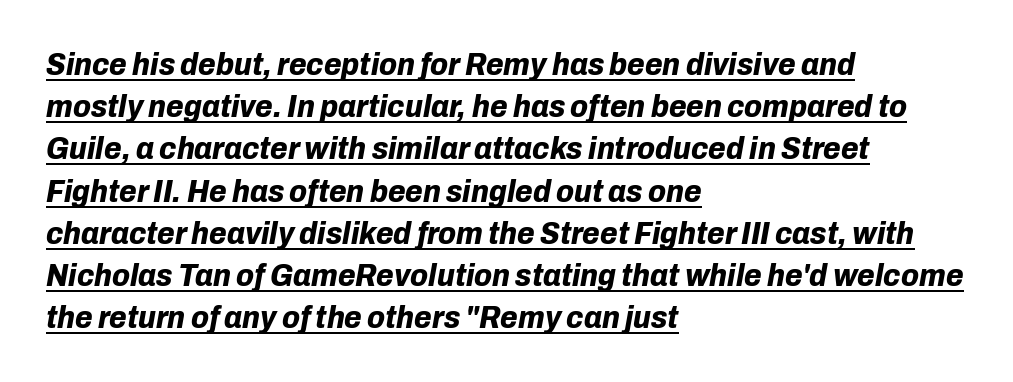
{"italic": "yes", "lean": "right", "slant_degrees": 10, "bold": "yes", "weight": "bold", "width": "normal", "stroke_contrast": "low", "x_height": "medium", "monospaced": "no", "underline": "yes", "align": "left", "line_spacing": "normal", "line_spacing_ratio": 1.32, "letter_spacing": "normal", "letter_spacing_em": 0.0, "glyph_px": 32}
